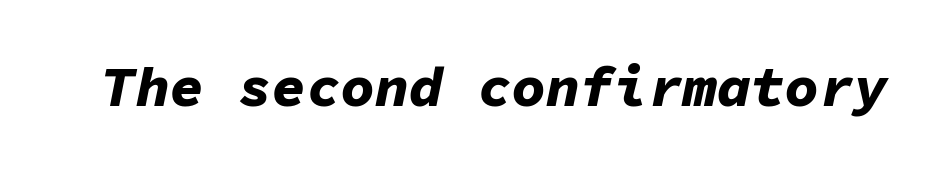
{"italic": "yes", "lean": "right", "slant_degrees": 11, "bold": "yes", "weight": "bold", "width": "normal", "stroke_contrast": "low", "x_height": "medium", "monospaced": "yes", "underline": "no", "letter_spacing": "normal", "letter_spacing_em": 0.0, "glyph_px": 57}
